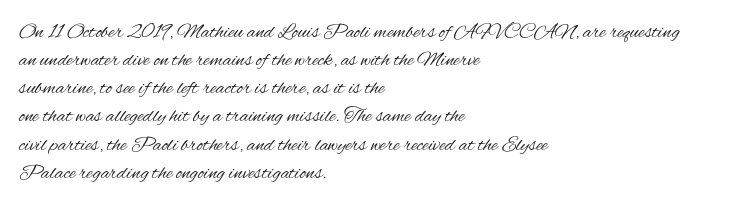
Q: Is the text bold? A: No.
Q: Is the text italic (slanted)? A: Yes.
Q: Is the text underlined? A: No.
Q: How is the paragraph aligned? A: Left-aligned.
Q: Is the spacing between letters normal or unusually wide? A: Normal.
Q: Is the spacing between lines tight, normal or loose? A: Normal.
